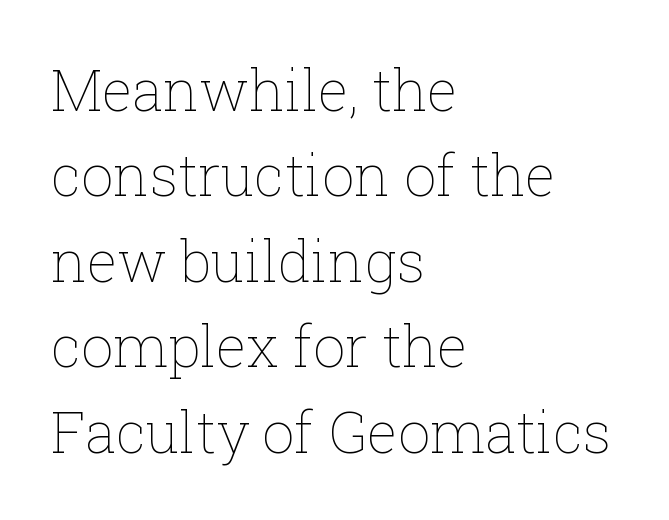
The image shows 57 px thin type, upright; set left-aligned, normal line spacing (1.5x), normal letter spacing, not underlined; low stroke contrast and a medium x-height.
